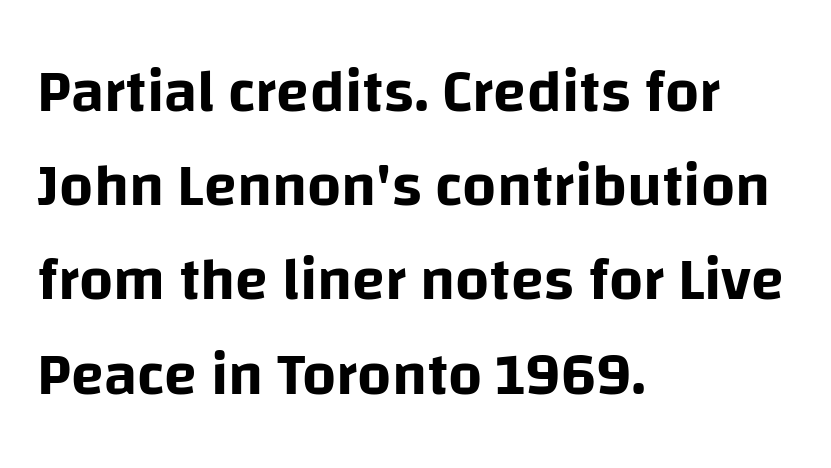
The image shows 60 px sans-serif type, upright; set left-aligned, normal line spacing (1.57x), normal letter spacing, not underlined; low stroke contrast and a large x-height.
